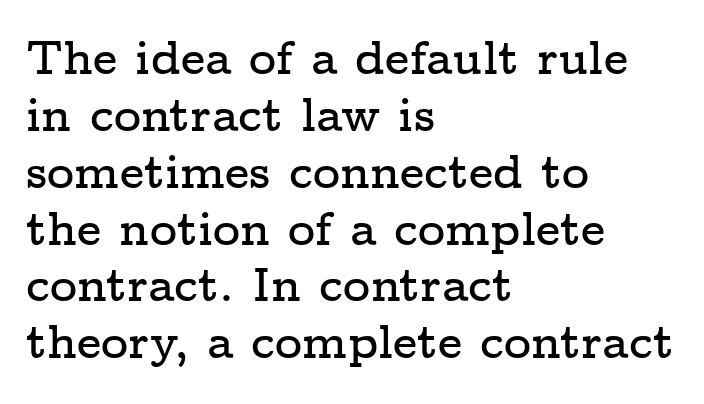
The image shows 47 px wide serif type, upright; set left-aligned, line spacing 1.21x, normal letter spacing, not underlined; low stroke contrast and a medium x-height.
